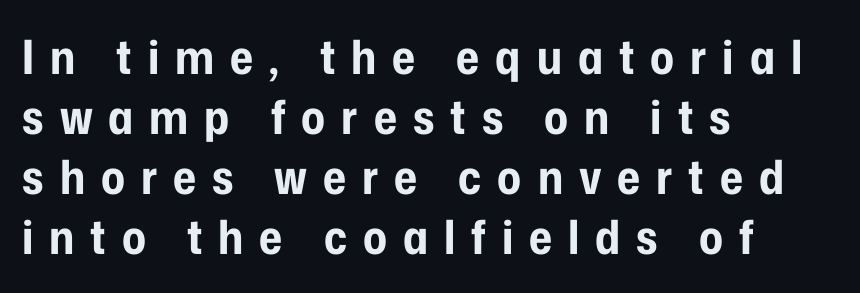
Q: Is the text bold? A: Yes.
Q: Is the text italic (slanted)? A: No, it is upright.
Q: Is the typeface a serif or a sans-serif typeface? A: Sans-serif.
Q: Is the text underlined? A: No.
Q: How is the paragraph aligned? A: Left-aligned.
Q: Is the spacing between letters normal or unusually wide? A: Unusually wide.
Q: Is the spacing between lines tight, normal or loose? A: Normal.
Q: Width (condensed, normal, or wide)? A: Condensed.
Q: Stroke contrast? A: Low.
Q: x-height? A: Medium.
Q: Monospaced? A: No.
